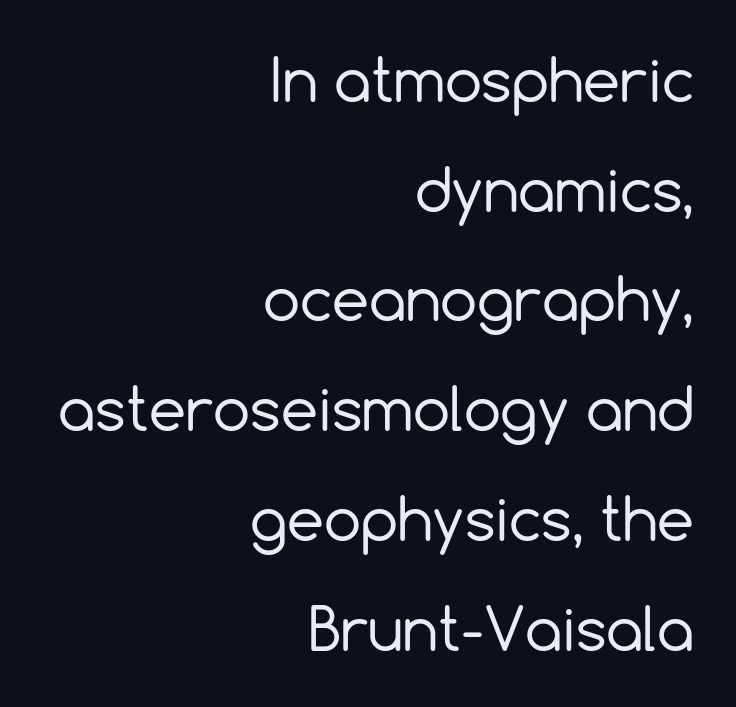
{"serif": "no", "italic": "no", "bold": "no", "weight": "regular", "width": "normal", "x_height": "medium", "monospaced": "no", "underline": "no", "align": "right", "line_spacing_ratio": 1.86, "letter_spacing": "normal", "letter_spacing_em": 0.0, "glyph_px": 59}
